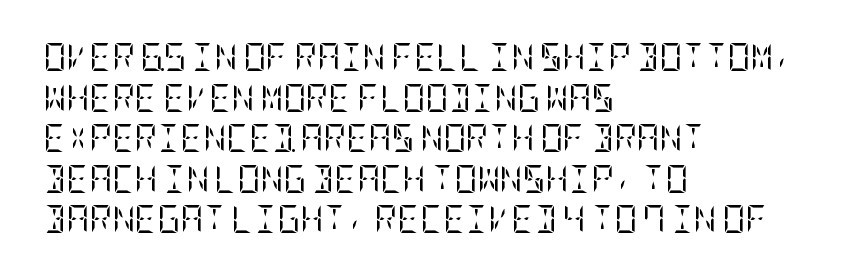
The image shows 28 px regular-weight, condensed serif type, upright; set left-aligned, normal line spacing (1.45x), normal letter spacing, not underlined; low stroke contrast and a large x-height.
